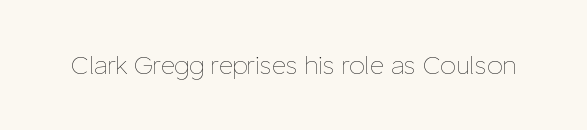
{"italic": "no", "bold": "no", "underline": "no", "letter_spacing": "normal", "letter_spacing_em": 0.0, "glyph_px": 25}
